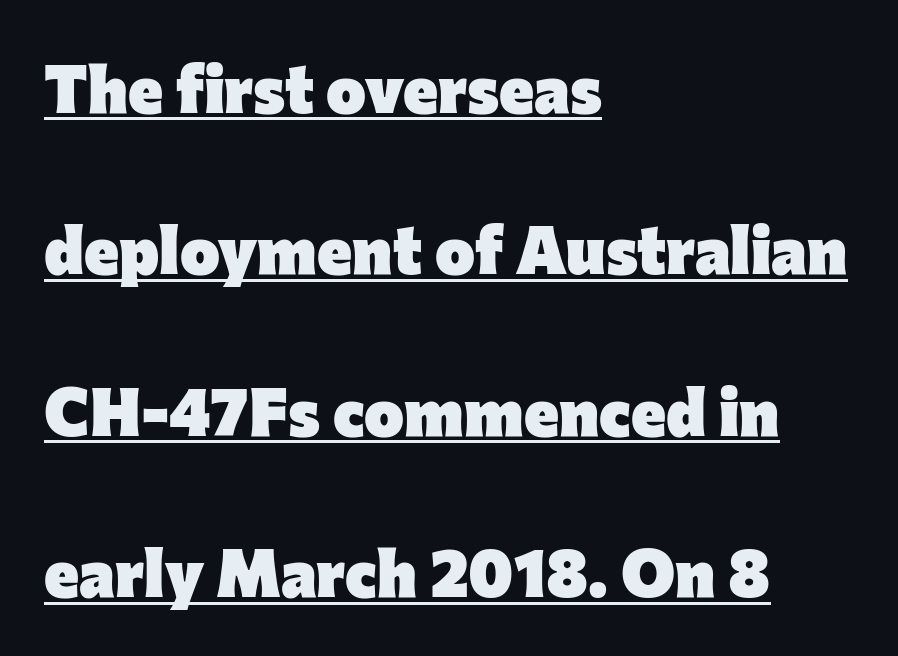
{"serif": "no", "italic": "no", "bold": "yes", "weight": "heavy", "width": "normal", "stroke_contrast": "low", "x_height": "medium", "monospaced": "no", "underline": "yes", "align": "left", "line_spacing": "loose", "line_spacing_ratio": 2.41, "letter_spacing": "normal", "letter_spacing_em": 0.0, "glyph_px": 67}
